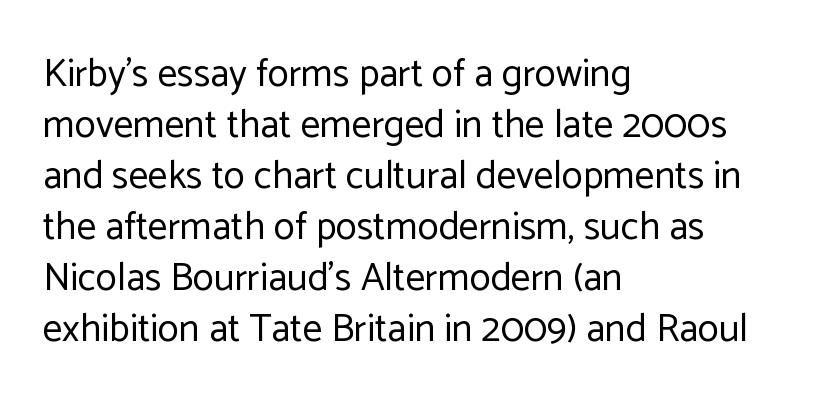
The image shows 39 px regular-weight sans-serif type, upright; set left-aligned, normal line spacing (1.31x), normal letter spacing, not underlined; low stroke contrast and a medium x-height.
